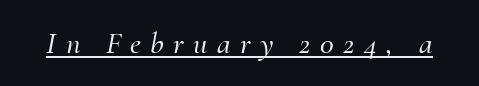
{"serif": "yes", "italic": "yes", "lean": "right", "slant_degrees": 10, "width": "normal", "stroke_contrast": "medium", "x_height": "small", "monospaced": "no", "underline": "yes", "letter_spacing": "wide", "letter_spacing_em": 0.3, "glyph_px": 31}
